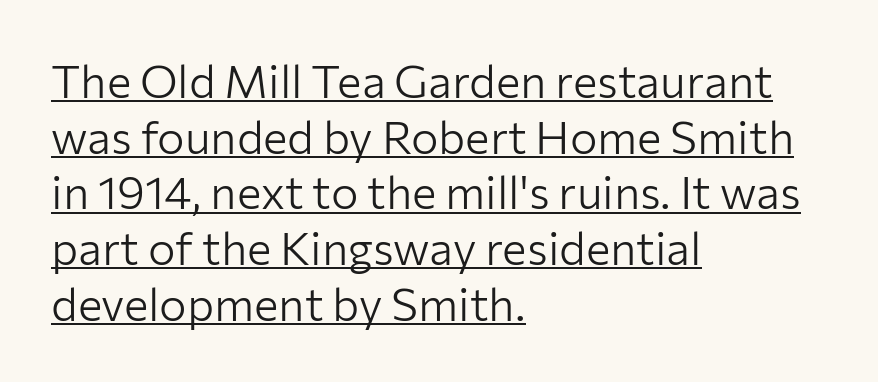
The image shows 46 px light sans-serif type, upright; set left-aligned, line spacing 1.21x, normal letter spacing, underlined; low stroke contrast and a medium x-height.
